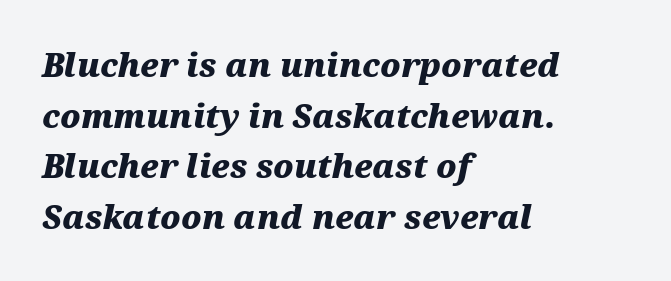
The font's italic variant was chosen for this text. Letter spacing: default. Words float on clear page, feet unadorned. The face used here is proportionally spaced, like ordinary book or web type.
